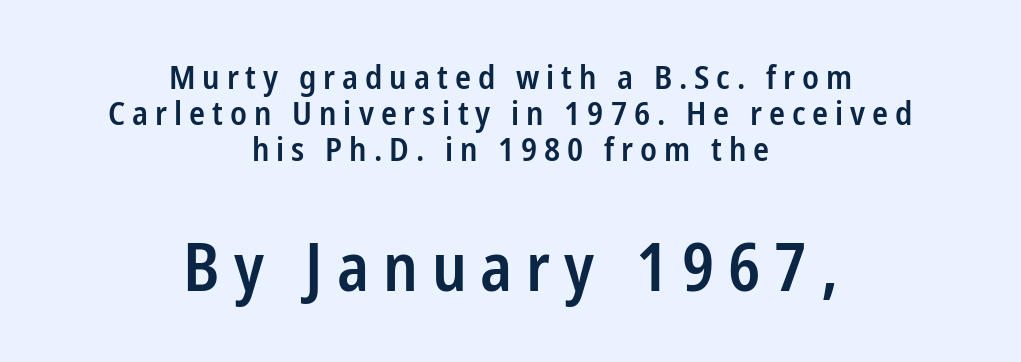
Q: Is the text bold? A: Semi-bold.
Q: Is the text italic (slanted)? A: No, it is upright.
Q: Is the typeface a serif or a sans-serif typeface? A: Sans-serif.
Q: Is the text underlined? A: No.
Q: How is the paragraph aligned? A: Centered.
Q: Is the spacing between letters normal or unusually wide? A: Unusually wide.
Q: Is the spacing between lines tight, normal or loose? A: Tight.
Q: Which block of text is set in a larger size, the first (top) or the second (bottom)? A: The second (bottom) one.
Q: Width (condensed, normal, or wide)? A: Condensed.
Q: Stroke contrast? A: Low.
Q: x-height? A: Medium.
Q: Monospaced? A: No.
